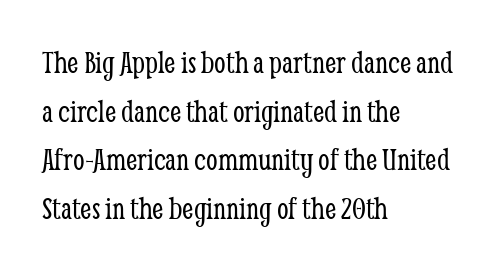
Q: Is the text bold? A: No.
Q: Is the text italic (slanted)? A: No, it is upright.
Q: Is the typeface a serif or a sans-serif typeface? A: Serif.
Q: Is the text underlined? A: No.
Q: How is the paragraph aligned? A: Left-aligned.
Q: Is the spacing between letters normal or unusually wide? A: Normal.
Q: Is the spacing between lines tight, normal or loose? A: Normal.
Q: Width (condensed, normal, or wide)? A: Condensed.
Q: Stroke contrast? A: Low.
Q: x-height? A: Medium.
Q: Monospaced? A: No.
